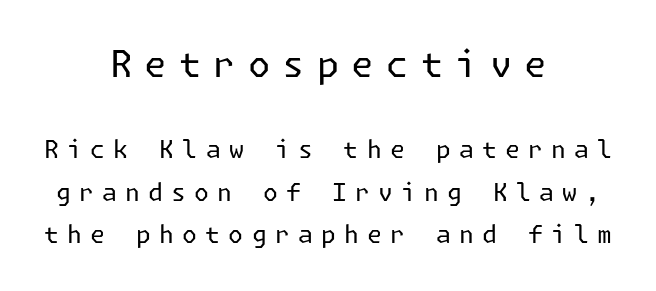
The image shows 36 px regular-weight sans-serif type, upright; set centered, line spacing 1.78x, unusually wide letter spacing (+0.34 em), not underlined; the first (top) block is 1.5x larger; low stroke contrast and a medium x-height.
